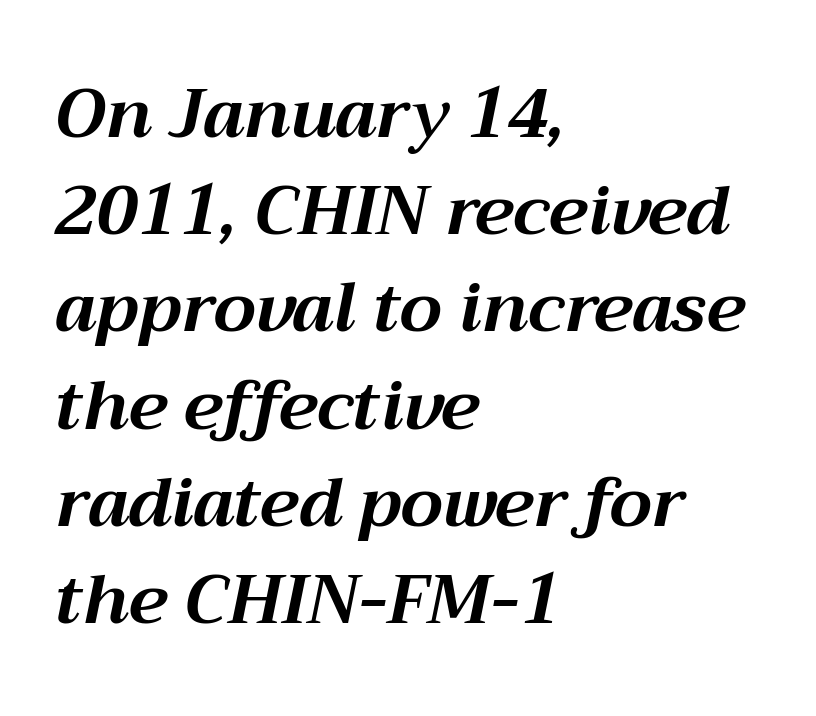
{"italic": "yes", "lean": "right", "slant_degrees": 12, "bold": "yes", "weight": "bold", "width": "normal", "stroke_contrast": "medium", "x_height": "medium", "monospaced": "no", "underline": "no", "align": "left", "line_spacing": "normal", "line_spacing_ratio": 1.43, "letter_spacing": "normal", "letter_spacing_em": 0.0, "glyph_px": 68}
